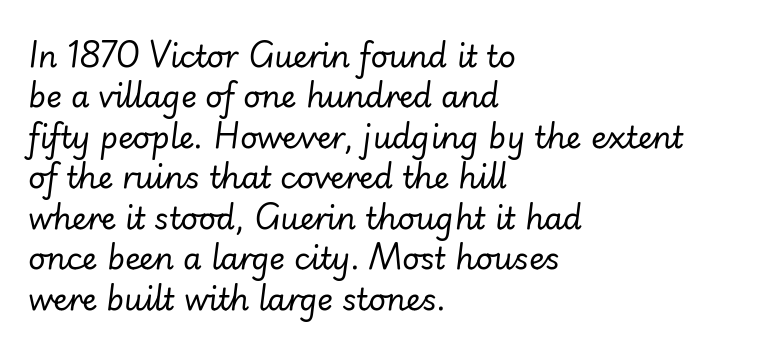
Interline gaps are of average width in this sample. The typesetting does not lean heavy: it is not bold. Nothing unusual about the tracking: characters are spaced as the font intends. These lines are rendered in a variable-pitch font. The text carries the slant typical of an italic or oblique font.
